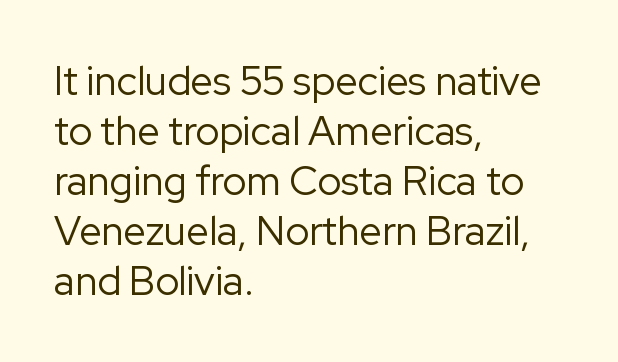
Q: Is the text bold? A: No.
Q: Is the text italic (slanted)? A: No, it is upright.
Q: Is the typeface a serif or a sans-serif typeface? A: Sans-serif.
Q: Is the text underlined? A: No.
Q: How is the paragraph aligned? A: Left-aligned.
Q: Is the spacing between letters normal or unusually wide? A: Normal.
Q: Is the spacing between lines tight, normal or loose? A: Normal.
Q: Width (condensed, normal, or wide)? A: Normal.
Q: Stroke contrast? A: Low.
Q: x-height? A: Medium.
Q: Monospaced? A: No.
